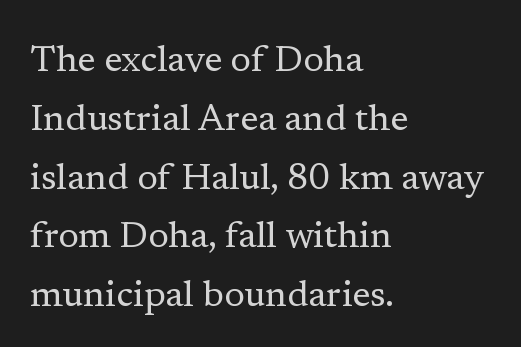
{"serif": "yes", "italic": "no", "bold": "no", "weight": "regular", "width": "normal", "stroke_contrast": "low", "x_height": "medium", "monospaced": "no", "underline": "no", "align": "left", "line_spacing": "normal", "line_spacing_ratio": 1.59, "letter_spacing": "normal", "letter_spacing_em": 0.0, "glyph_px": 37}
